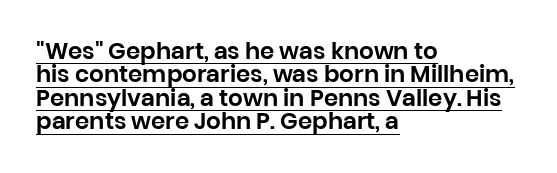
The image shows 23 px text type, upright; set left-aligned, tight line spacing (1.02x), normal letter spacing, underlined.
